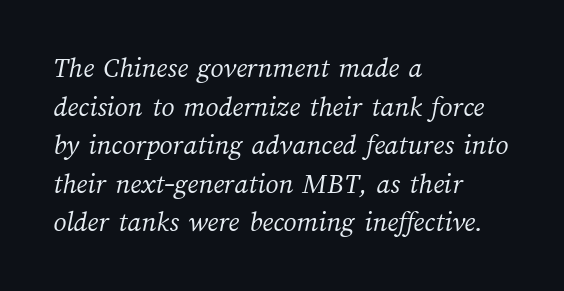
{"bold": "no", "weight": "light", "width": "normal", "stroke_contrast": "medium", "x_height": "medium", "monospaced": "no", "underline": "no", "align": "left", "line_spacing": "normal", "line_spacing_ratio": 1.33, "letter_spacing": "normal", "letter_spacing_em": 0.0, "glyph_px": 29}
